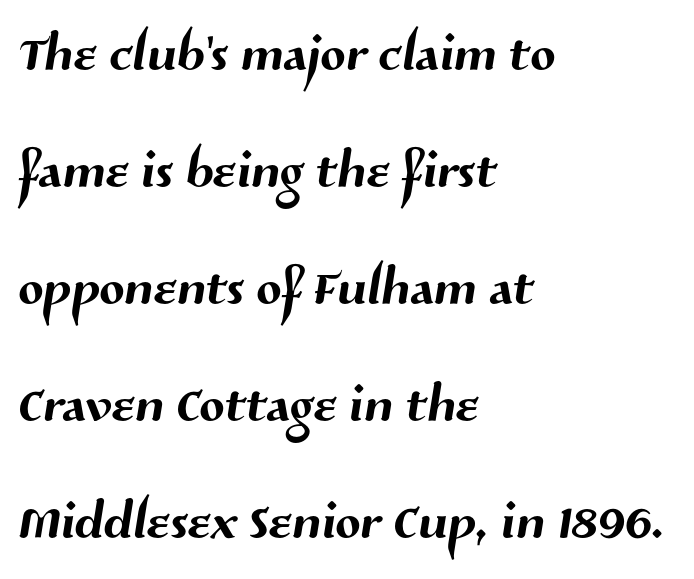
The image shows 74 px sans-serif type; set left-aligned, normal line spacing (1.58x), normal letter spacing, not underlined; medium stroke contrast and a medium x-height.
